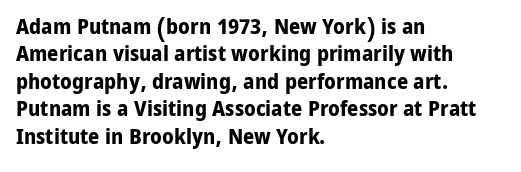
The image shows 22 px bold type, upright; set left-aligned, normal line spacing (1.25x), normal letter spacing, not underlined.
